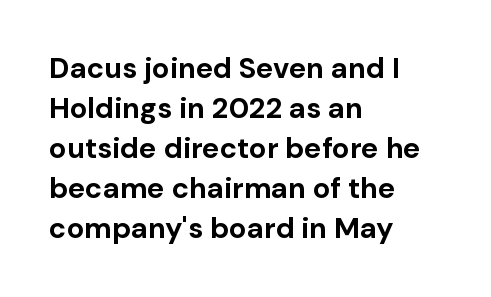
The strokes are fattened all the way to bold. The passage shown is typeset with a sans-serif family. A roman cut, with each character standing at attention. Spacing verdict: proportional, widths tailored to each character. Decoration check: the copy has no underline. What stands out about the letter spacing? Nothing — it is the standard amount.
